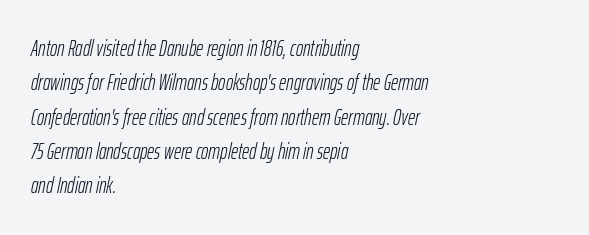
Weight: in the light-to-regular range. Between one letter and the next there's only the usual sliver of space. The lettering tilts uniformly, giving the passage an italic look. Normally led — the rows are evenly, conventionally spaced.
